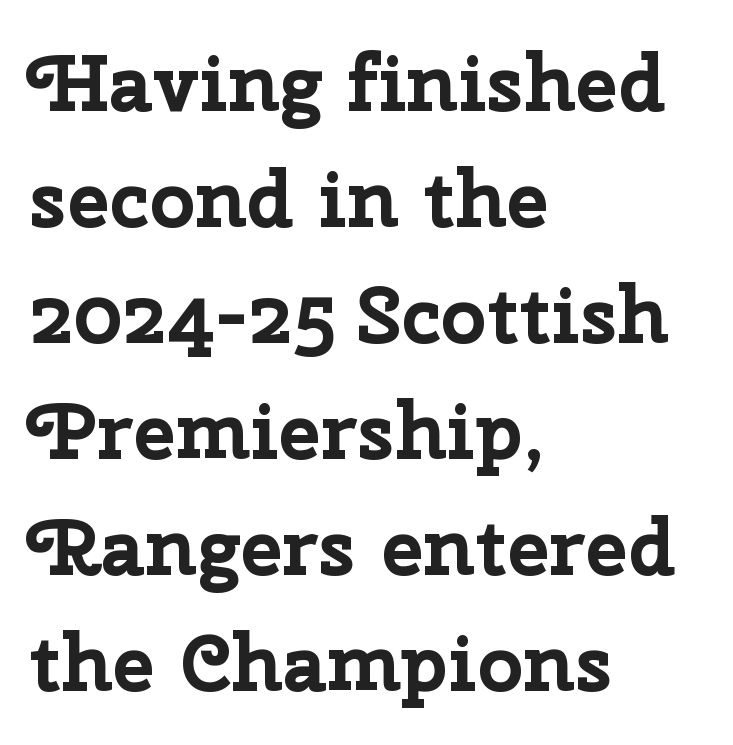
{"serif": "no", "italic": "no", "bold": "yes", "weight": "bold", "width": "normal", "stroke_contrast": "low", "x_height": "medium", "monospaced": "no", "underline": "no", "align": "left", "line_spacing": "normal", "line_spacing_ratio": 1.45, "letter_spacing": "normal", "letter_spacing_em": 0.0, "glyph_px": 80}
